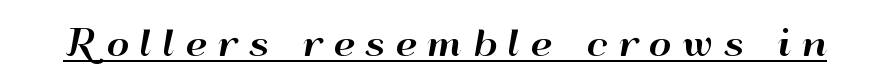
The letters advance in unequal steps, a hallmark of proportional type. The typeface chosen for these lines omits serifs. You can see a thin bar hugging the bottom of the glyphs. The passage shown has open, widely tracked lettering throughout.
